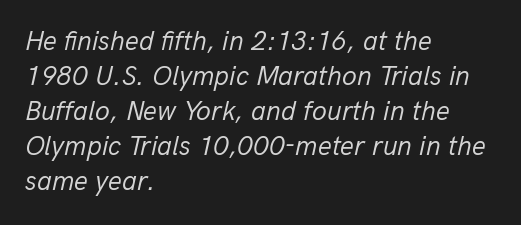
Q: Is the text bold? A: No.
Q: Is the text italic (slanted)? A: Yes, it leans right by about 13 degrees.
Q: Is the text underlined? A: No.
Q: How is the paragraph aligned? A: Left-aligned.
Q: Is the spacing between letters normal or unusually wide? A: Normal.
Q: Is the spacing between lines tight, normal or loose? A: Normal.
